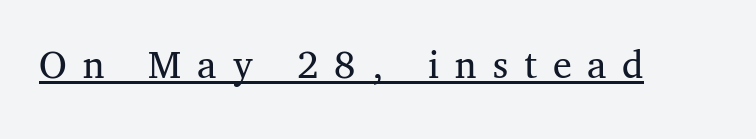
The rendering shows small feet on the letterforms — a serif design. Descenders here cross a horizontal rule under the line. The lettering stays uniformly vertical, giving the passage a roman look. The horizontal fit of the characters is loose and conspicuously gappy. Is the stroke heavy? The answer is a plain regular-or-lighter. Proportional: the letters do not fall into vertical columns.
